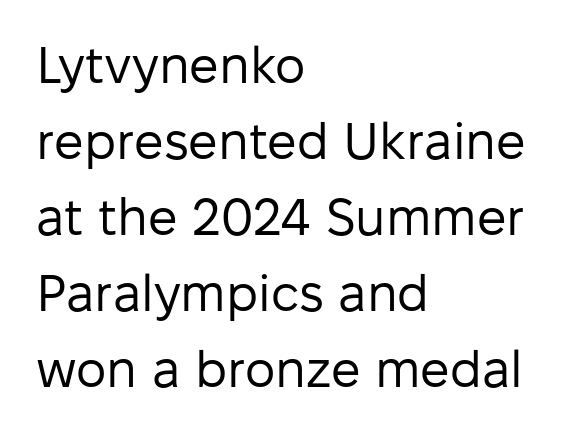
The image shows 52 px regular-weight sans-serif type, upright; set left-aligned, normal line spacing (1.46x), normal letter spacing, not underlined; low stroke contrast and a medium x-height.
